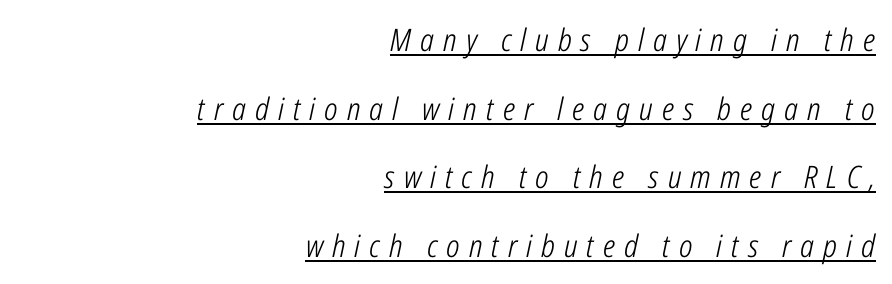
Vertically, the passage feels expansive, rows floating well apart. The text carries the slant typical of an italic or oblique font. This rendering features underlined lettering. This rendering uses right alignment, leaving the left contour irregular. Do the characters align in a grid? No, the font is proportional. Tracking here is generous; glyphs stand well apart from one another.
